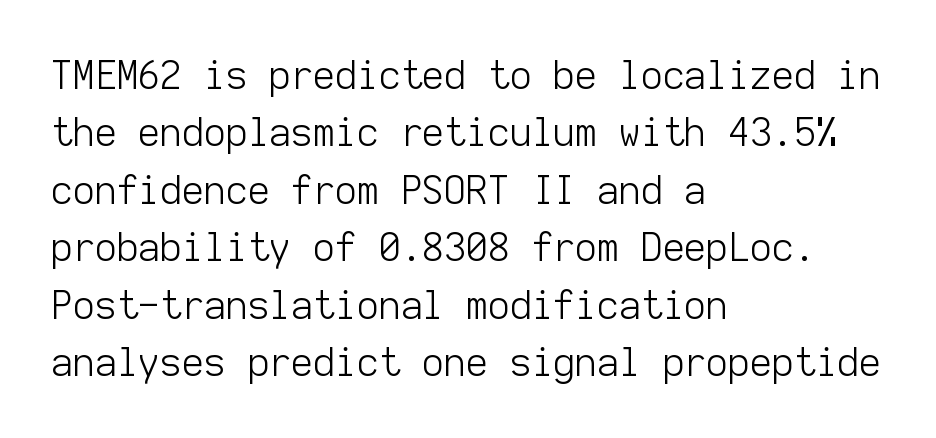
{"serif": "no", "italic": "no", "bold": "no", "weight": "light", "width": "normal", "stroke_contrast": "low", "x_height": "medium", "monospaced": "yes", "underline": "no", "align": "left", "line_spacing": "normal", "line_spacing_ratio": 1.51, "letter_spacing": "normal", "letter_spacing_em": 0.0, "glyph_px": 38}
